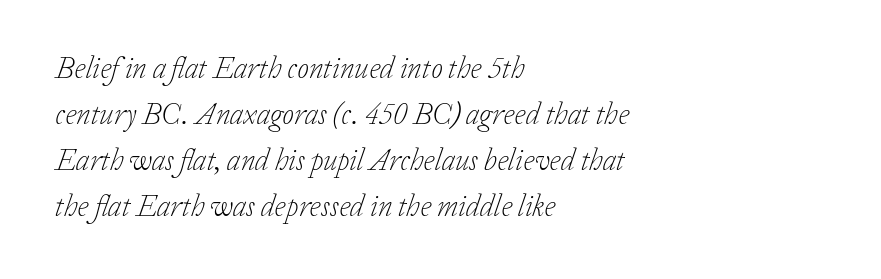
Rendered with sloped, italic letterforms. The face looks like a standard text weight, possibly lighter. If you measured baseline to baseline, you'd find a middling distance. Horizontal alignment here is leftward, the default for most running prose.
